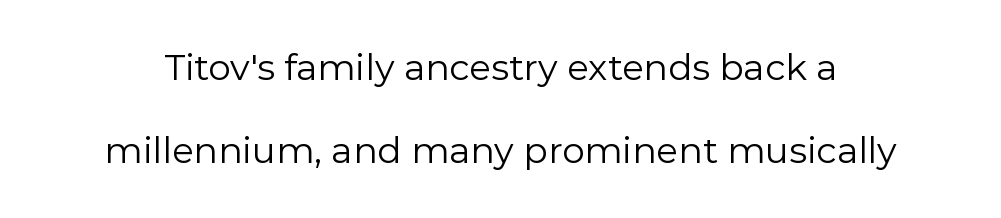
{"serif": "no", "italic": "no", "bold": "no", "weight": "regular", "width": "normal", "stroke_contrast": "low", "x_height": "medium", "monospaced": "no", "underline": "no", "line_spacing": "loose", "line_spacing_ratio": 2.31, "letter_spacing": "normal", "letter_spacing_em": 0.0, "glyph_px": 36}
